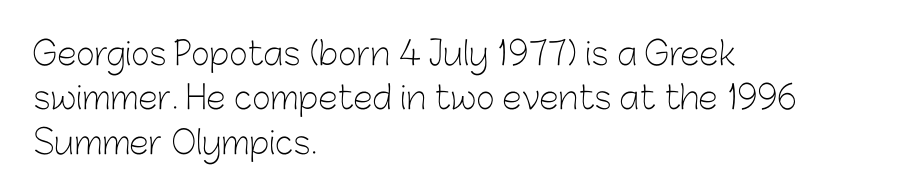
The image shows 32 px light sans-serif type, upright; set left-aligned, normal line spacing (1.39x), normal letter spacing, not underlined; low stroke contrast and a medium x-height.
